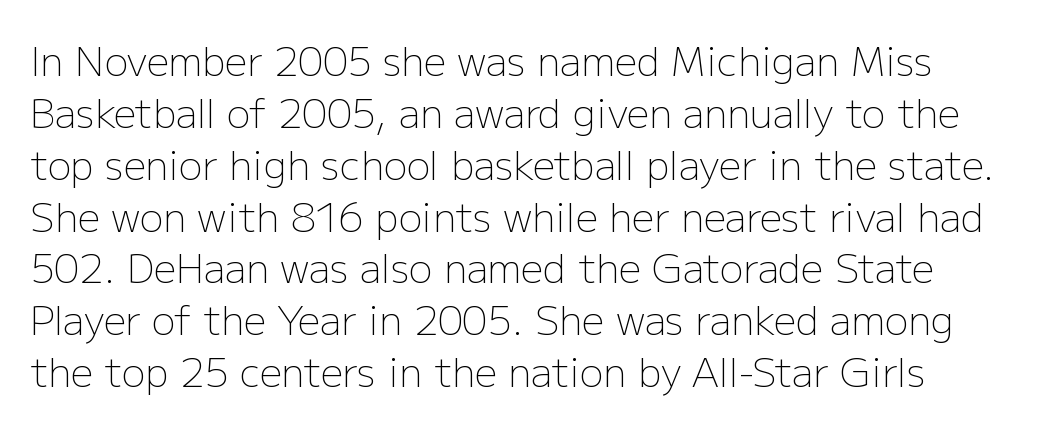
Note the varied advance widths — an 'i' is clearly narrower than an 'm'. A typesetter would mark this as roman, not italic. Type without underlining. Left-aligned paragraph, ragged on the right. Each letter's strokes conclude bluntly, with no projecting serifs. One glance says typical: line gaps are just what's usual.
